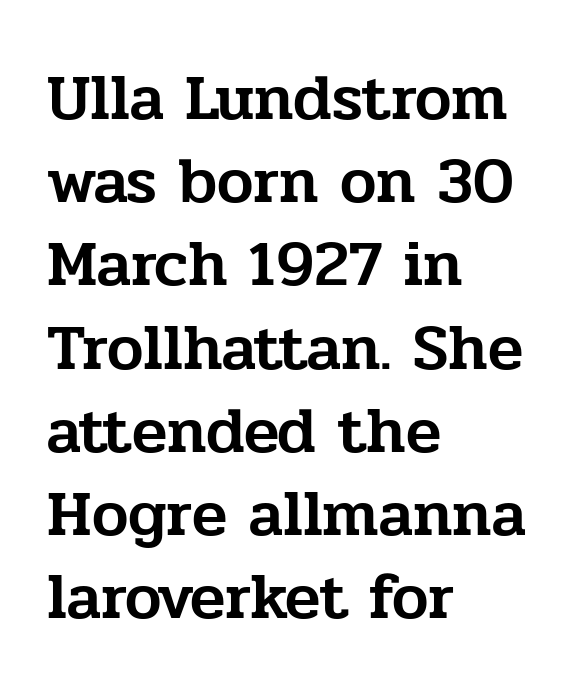
Designer's note — italics off, roman on. The typesetter chose a ragged-right arrangement here. Does the type have serifs? Yes, each stem ends in a small foot. Only glyphs here, with clear space below each row. The rendering uses natural spacing where letterforms have individual widths. Each word holds together tightly as a unit, with standard inter-letter gaps.
